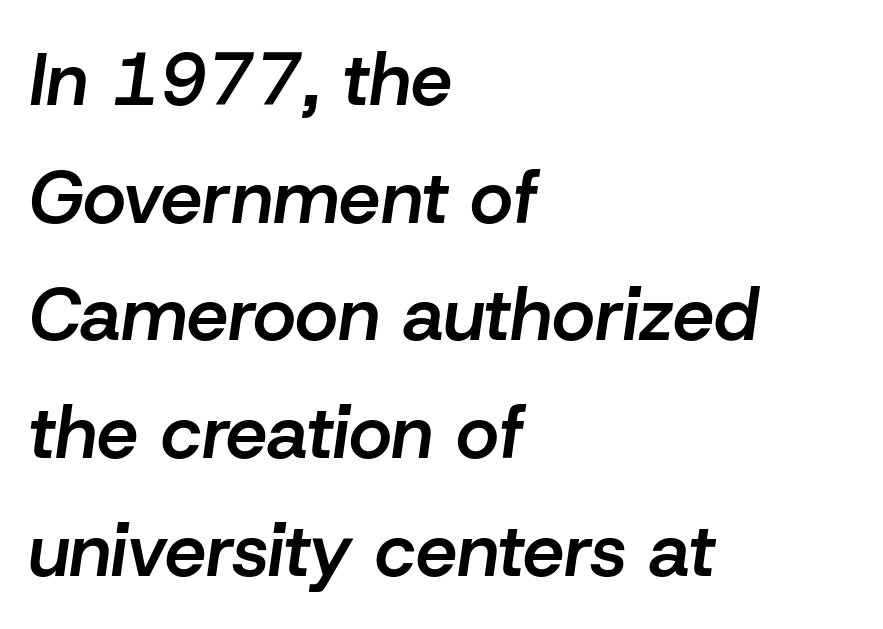
You could not count columns in this text — the font is proportionally spaced. Quick note: italic. Caption: semibold face, moderately heavy strokes. Line spacing here is normal. The glyphs are unaccompanied by any horizontal stroke below them. Each word holds together tightly as a unit, with standard inter-letter gaps.
